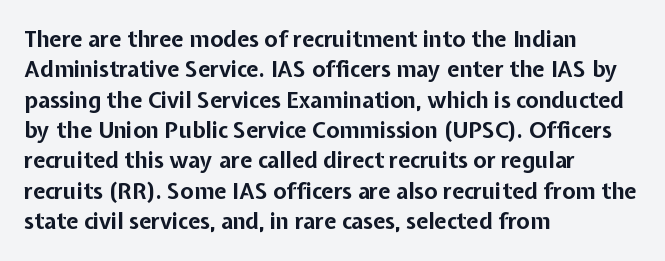
The paragraph shown leans on its left margin. The glyphs have the mass of a bold cut. How are the letters spaced? Ordinarily, with no added tracking. This sample uses an upright cut, with every glyph sitting square on the baseline.
